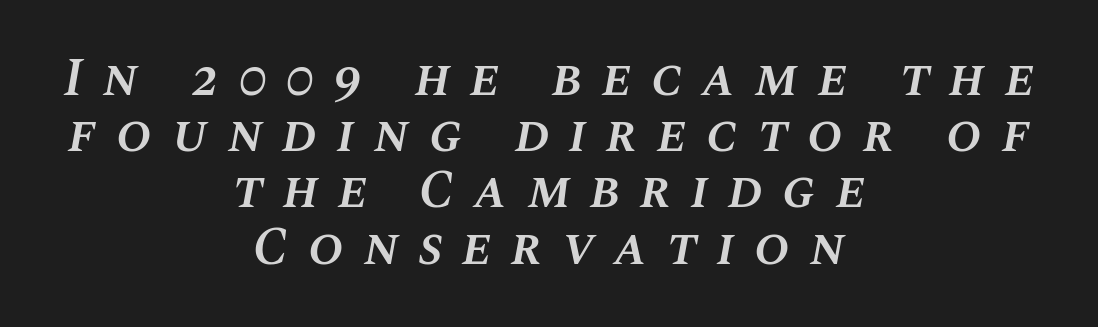
Does the leading feel generous? Not at all — it's pinched. The strip under each line holds only bare page. The rendering uses natural spacing where letterforms have individual widths. Honestly, the letter spacing is so wide it's the main thing you notice. Centered paragraph, ragged on both sides. The passage shown leans; its letterforms are oblique.
